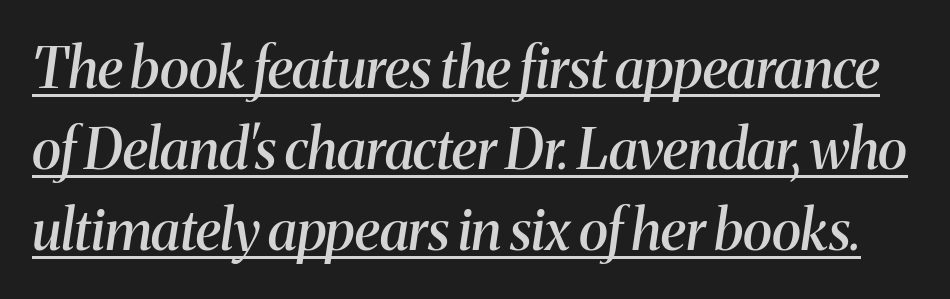
Q: Is the text bold? A: Semi-bold.
Q: Is the text italic (slanted)? A: Yes, it leans right by about 8 degrees.
Q: Is the typeface a serif or a sans-serif typeface? A: Serif.
Q: Is the text underlined? A: Yes.
Q: Is the spacing between letters normal or unusually wide? A: Normal.
Q: Is the spacing between lines tight, normal or loose? A: Normal.
Q: Width (condensed, normal, or wide)? A: Normal.
Q: Stroke contrast? A: Medium.
Q: x-height? A: Medium.
Q: Monospaced? A: No.
